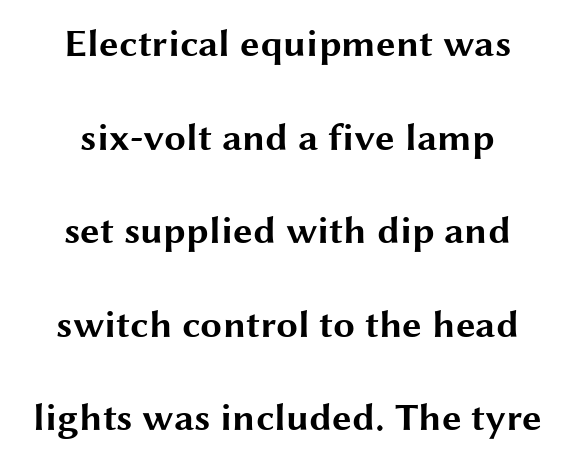
Q: Is the text bold? A: Yes.
Q: Is the text italic (slanted)? A: No, it is upright.
Q: Is the typeface a serif or a sans-serif typeface? A: Sans-serif.
Q: Is the text underlined? A: No.
Q: How is the paragraph aligned? A: Centered.
Q: Is the spacing between letters normal or unusually wide? A: Normal.
Q: Is the spacing between lines tight, normal or loose? A: Loose.
Q: Width (condensed, normal, or wide)? A: Wide.
Q: Stroke contrast? A: Medium.
Q: x-height? A: Medium.
Q: Monospaced? A: No.
